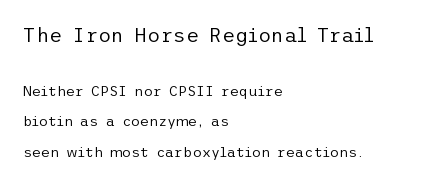
The image shows 20 px text type, upright; set left-aligned, loose line spacing (2.19x), normal letter spacing, not underlined; the first (top) block is 1.43x larger.
